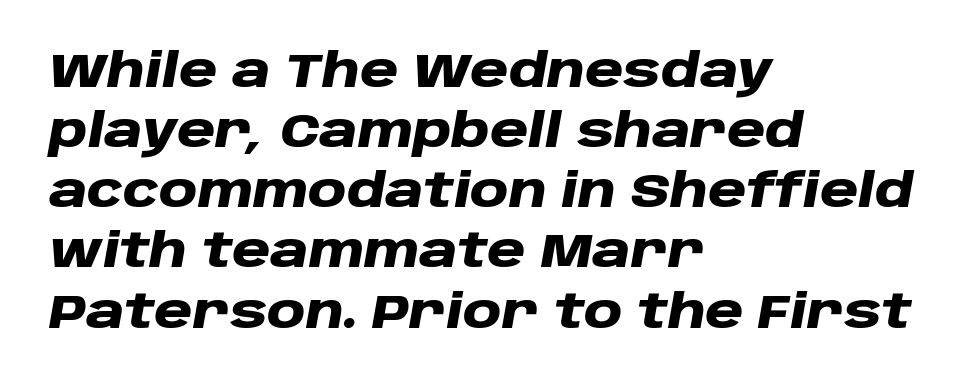
Q: Is the text bold? A: Yes.
Q: Is the text italic (slanted)? A: Yes, it leans right by about 10 degrees.
Q: Is the text underlined? A: No.
Q: How is the paragraph aligned? A: Left-aligned.
Q: Is the spacing between letters normal or unusually wide? A: Normal.
Q: Is the spacing between lines tight, normal or loose? A: Normal.
Q: Width (condensed, normal, or wide)? A: Wide.
Q: Stroke contrast? A: Low.
Q: x-height? A: Large.
Q: Monospaced? A: No.
